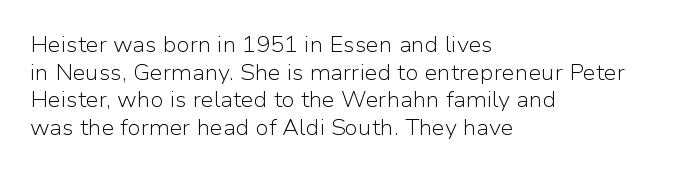
Every stem runs plumb, perpendicular to the baseline. Leftover space on each line is placed entirely after the last word. Check the space under the baseline: it is left empty. This reads as an unemphasized weight, regular at the heaviest. Caption: standard tracking, unaltered.
